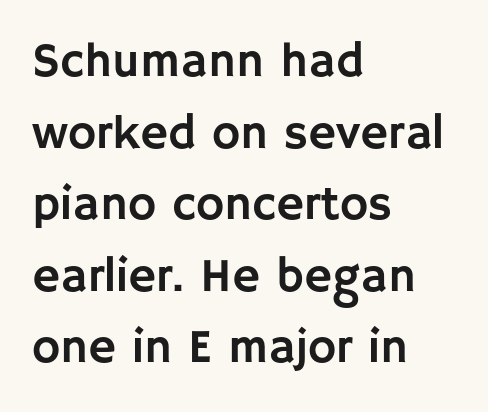
The image shows 48 px sans-serif type, upright; set left-aligned, normal line spacing (1.49x), normal letter spacing, not underlined; low stroke contrast and a large x-height.
